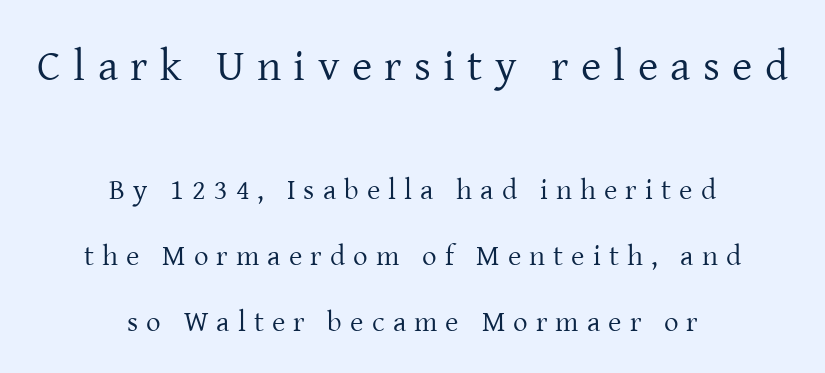
{"serif": "yes", "italic": "no", "bold": "no", "weight": "regular", "width": "normal", "stroke_contrast": "low", "x_height": "medium", "monospaced": "no", "underline": "no", "align": "center", "line_spacing": "loose", "line_spacing_ratio": 2.28, "letter_spacing": "wide", "letter_spacing_em": 0.28, "larger_block": "first", "size_ratio": 1.52, "glyph_px": 44}
